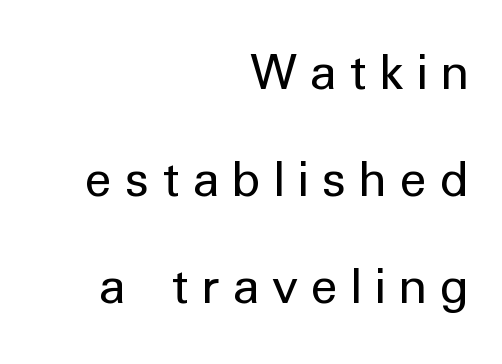
The image shows 56 px regular-weight sans-serif type, upright; set right-aligned, loose line spacing (1.91x), unusually wide letter spacing (+0.23 em), not underlined; low stroke contrast and a medium x-height.
